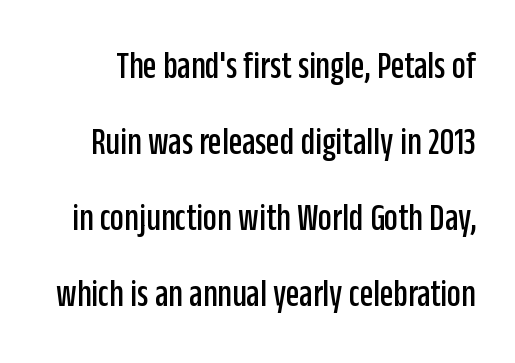
Q: Is the text italic (slanted)? A: No, it is upright.
Q: Is the typeface a serif or a sans-serif typeface? A: Sans-serif.
Q: Is the text underlined? A: No.
Q: Is the spacing between letters normal or unusually wide? A: Normal.
Q: Is the spacing between lines tight, normal or loose? A: Loose.
Q: Width (condensed, normal, or wide)? A: Condensed.
Q: Stroke contrast? A: Low.
Q: x-height? A: Large.
Q: Monospaced? A: No.
